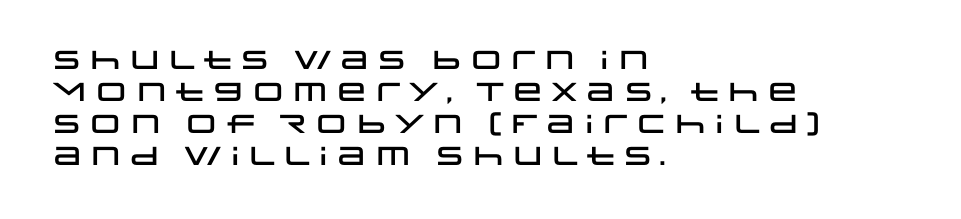
Standard letterfit; no display-style spreading of the glyphs. The string is rendered with underlining switched off. Compared with a centered layout, this one pins lines to the left instead. Vertical strokes here are truly vertical.
